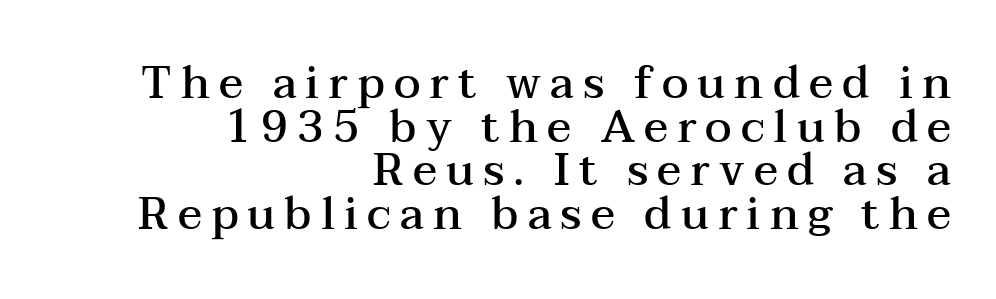
Moderately thickened strokes mark this as semibold type. The letterforms stand isolated, each surrounded by extra space. The string is rendered with underlining switched off. The lettering holds an erect, upright posture throughout.
